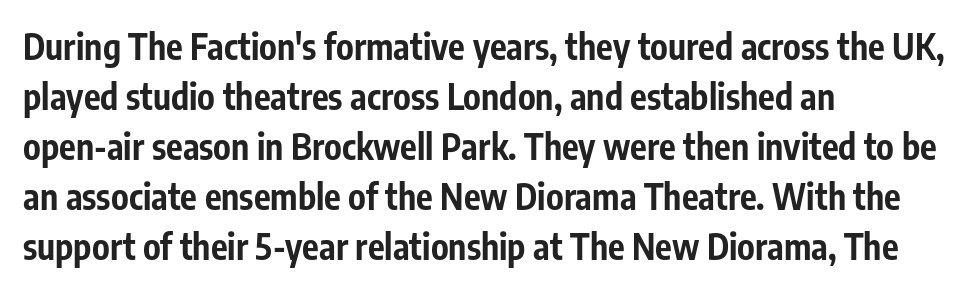
Q: Is the text bold? A: Yes.
Q: Is the text italic (slanted)? A: No, it is upright.
Q: Is the typeface a serif or a sans-serif typeface? A: Sans-serif.
Q: Is the text underlined? A: No.
Q: How is the paragraph aligned? A: Left-aligned.
Q: Is the spacing between letters normal or unusually wide? A: Normal.
Q: Is the spacing between lines tight, normal or loose? A: Normal.
Q: Width (condensed, normal, or wide)? A: Condensed.
Q: Stroke contrast? A: Low.
Q: x-height? A: Medium.
Q: Monospaced? A: No.
